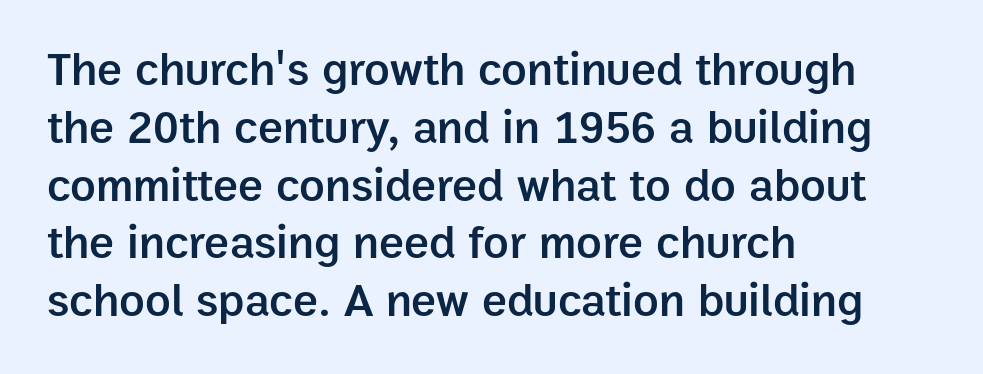
Notice how the passage keeps a crisp vertical edge on the left only. A typesetter would mark this as roman, not italic. Think of a printed novel: that variable character pitch is what you see here. The type is set solid horizontally, with unmodified tracking.
